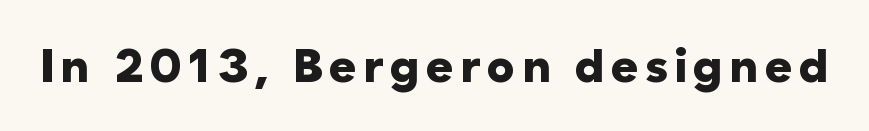
No word sits above an underline. The characters look thick and weighty, a clear bold. The characters display no serif detailing; their extremities are plain. These lines are rendered in a variable-pitch font. The letters stand upright; this is a roman face.
